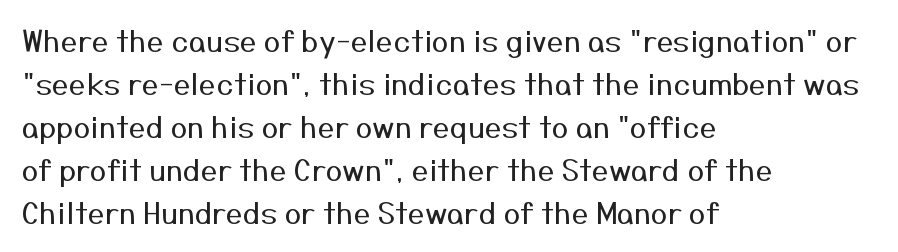
{"serif": "no", "italic": "no", "bold": "no", "weight": "regular", "width": "normal", "stroke_contrast": "medium", "x_height": "medium", "monospaced": "no", "underline": "no", "align": "left", "line_spacing": "normal", "line_spacing_ratio": 1.43, "letter_spacing": "normal", "letter_spacing_em": 0.0, "glyph_px": 30}
